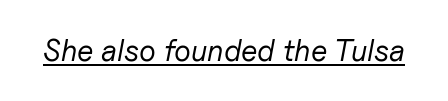
Emphasis-style slanted type is in use. The rendering uses natural spacing where letterforms have individual widths. This sample uses plain, unmodified letter spacing. The string is rendered with underlining switched on. The cut favours lightness, reaching ordinary text weight at its darkest.
